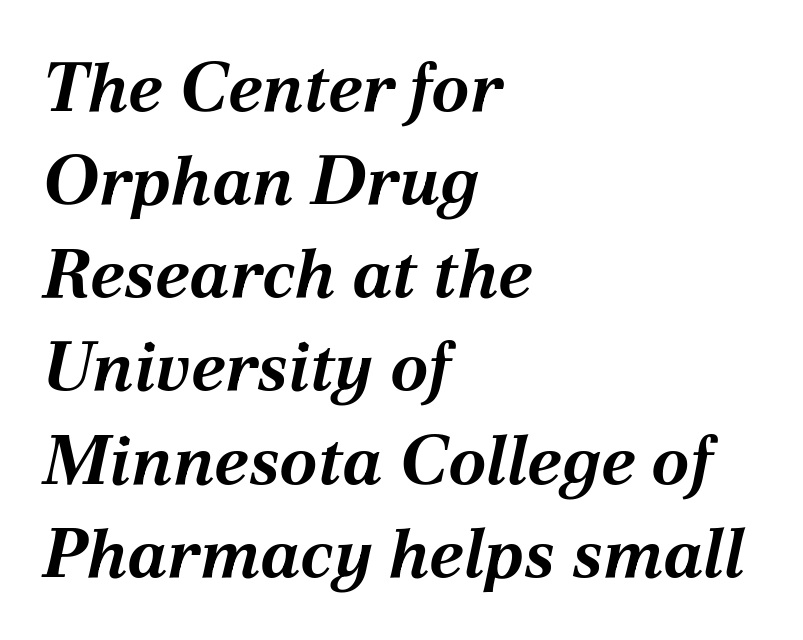
Q: Is the text bold? A: Yes.
Q: Is the text italic (slanted)? A: Yes, it leans right by about 12 degrees.
Q: Is the text underlined? A: No.
Q: How is the paragraph aligned? A: Left-aligned.
Q: Is the spacing between letters normal or unusually wide? A: Normal.
Q: Is the spacing between lines tight, normal or loose? A: Normal.
Q: Width (condensed, normal, or wide)? A: Normal.
Q: Stroke contrast? A: Medium.
Q: x-height? A: Medium.
Q: Monospaced? A: No.
